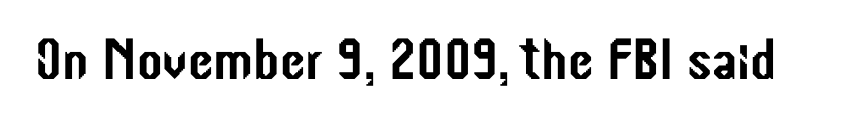
The specimen reads as upright at a glance. Words appear dense and cohesive because spacing is normal. A bare baseline throughout the passage. Proportional: the letters do not fall into vertical columns. A typesetter would label this face a sans.
